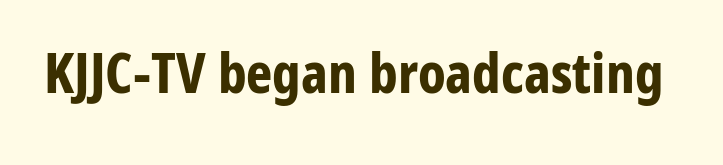
The image shows 56 px bold, condensed sans-serif type, upright; set normal letter spacing, not underlined; low stroke contrast and a medium x-height.
